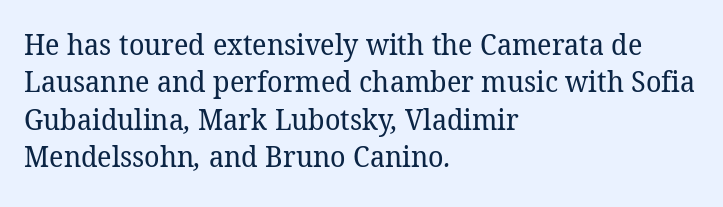
Q: Is the text bold? A: No.
Q: Is the typeface a serif or a sans-serif typeface? A: Serif.
Q: Is the text underlined? A: No.
Q: How is the paragraph aligned? A: Left-aligned.
Q: Is the spacing between letters normal or unusually wide? A: Normal.
Q: Is the spacing between lines tight, normal or loose? A: Normal.
Q: Width (condensed, normal, or wide)? A: Normal.
Q: Stroke contrast? A: Low.
Q: x-height? A: Medium.
Q: Monospaced? A: No.
